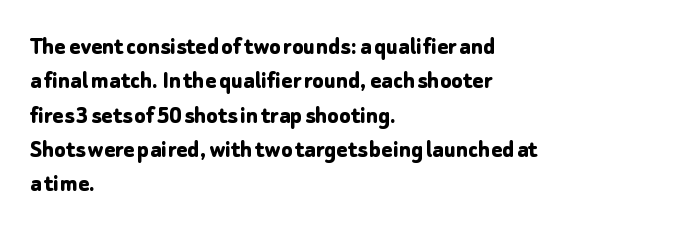
Q: Is the text bold? A: Yes.
Q: Is the text italic (slanted)? A: No, it is upright.
Q: Is the text underlined? A: No.
Q: How is the paragraph aligned? A: Left-aligned.
Q: Is the spacing between letters normal or unusually wide? A: Normal.
Q: Is the spacing between lines tight, normal or loose? A: Normal.
